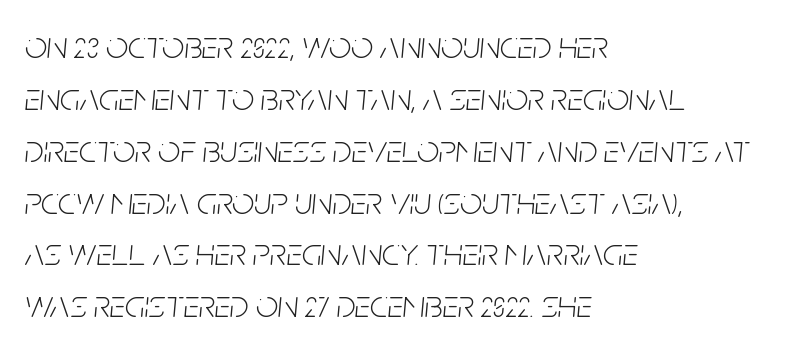
The image shows 39 px light, condensed type, italic (leaning right); set left-aligned, normal line spacing (1.33x), normal letter spacing, not underlined; low stroke contrast and a large x-height.
